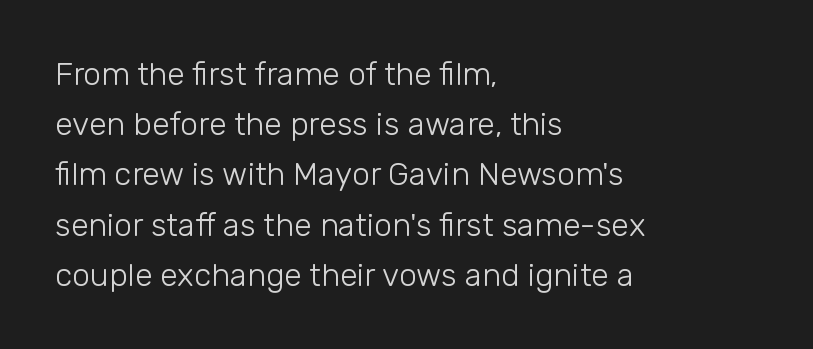
{"serif": "no", "italic": "no", "bold": "no", "weight": "light", "width": "normal", "stroke_contrast": "low", "x_height": "medium", "monospaced": "no", "underline": "no", "align": "left", "line_spacing": "normal", "line_spacing_ratio": 1.57, "letter_spacing": "normal", "letter_spacing_em": 0.0, "glyph_px": 32}
